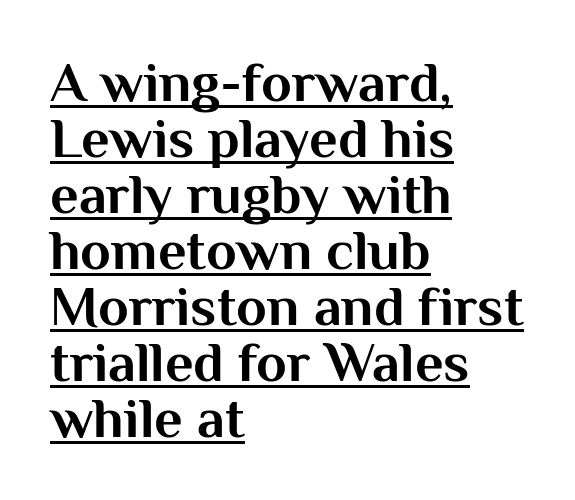
The image shows 56 px bold sans-serif type, upright; set left-aligned, tight line spacing (1.0x), normal letter spacing, underlined; medium stroke contrast and a medium x-height.
